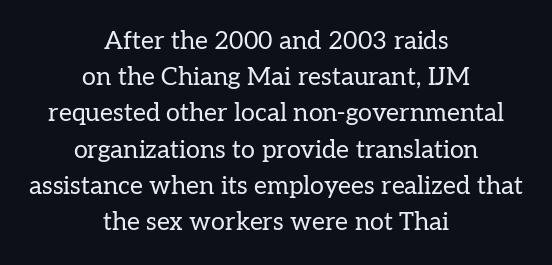
The image shows 25 px text type, upright; set centered, normal line spacing (1.45x), normal letter spacing, not underlined.
